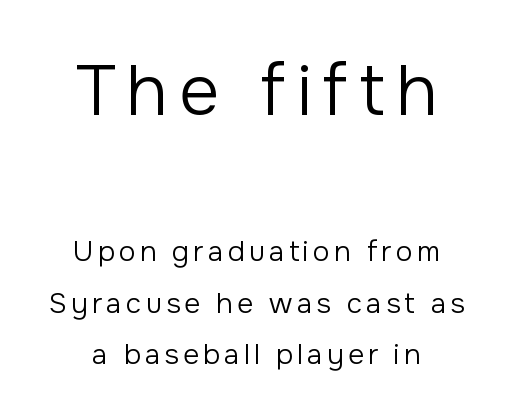
{"serif": "no", "italic": "no", "bold": "no", "weight": "regular", "width": "normal", "stroke_contrast": "low", "x_height": "medium", "monospaced": "no", "underline": "no", "line_spacing_ratio": 1.84, "larger_block": "first", "size_ratio": 2.54, "glyph_px": 71}
